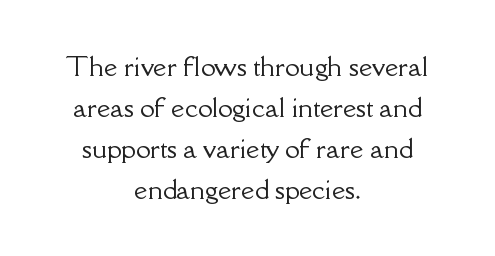
The setting favours the middle, as headings and verse often do. The tracking reads as untouched default to a designer's eye. Has an underline been added? It has not. A normal amount of white space separates one row of letters from the next. Upright lettering throughout.
